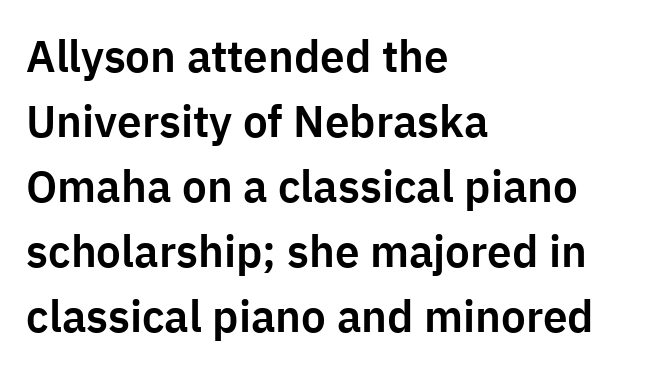
The image shows 44 px sans-serif type, upright; set left-aligned, normal line spacing (1.48x), normal letter spacing, not underlined; low stroke contrast and a medium x-height.
